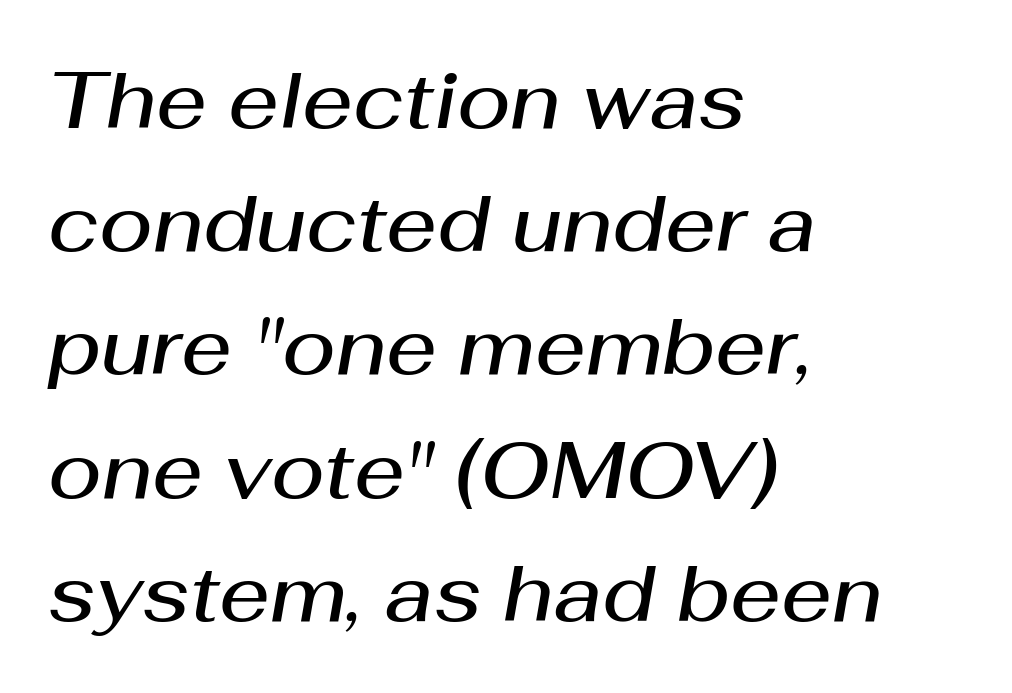
Strokes here are thickened, but only to semibold level. Summary of vertical rhythm: regular, with standard interline spacing. Check the space under the baseline: it is left empty. Think of a printed novel: that variable character pitch is what you see here.
